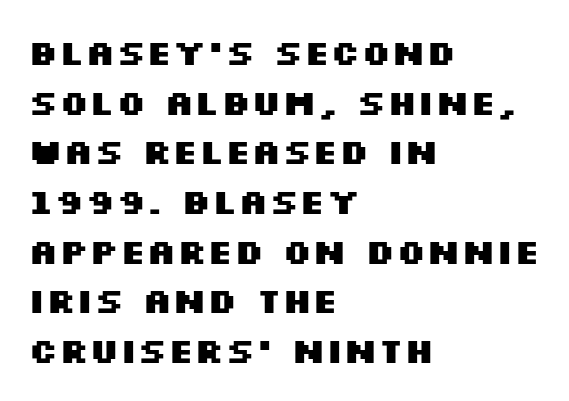
Compared with typical paragraphs, the rows here are spaced about the same. The face used here is proportionally spaced, like ordinary book or web type. The words here are not underlined. Reading down the block, your eye returns to a fixed left position each line.
